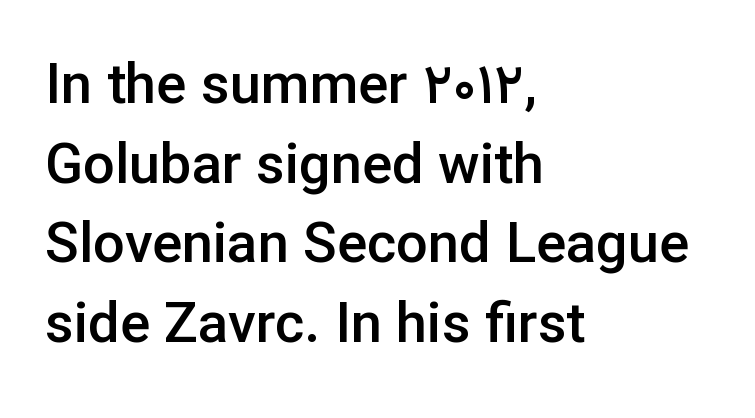
Q: Is the text bold? A: Semi-bold.
Q: Is the text italic (slanted)? A: No, it is upright.
Q: Is the typeface a serif or a sans-serif typeface? A: Sans-serif.
Q: Is the text underlined? A: No.
Q: How is the paragraph aligned? A: Left-aligned.
Q: Is the spacing between letters normal or unusually wide? A: Normal.
Q: Is the spacing between lines tight, normal or loose? A: Normal.
Q: Width (condensed, normal, or wide)? A: Normal.
Q: Stroke contrast? A: Low.
Q: x-height? A: Medium.
Q: Monospaced? A: No.
